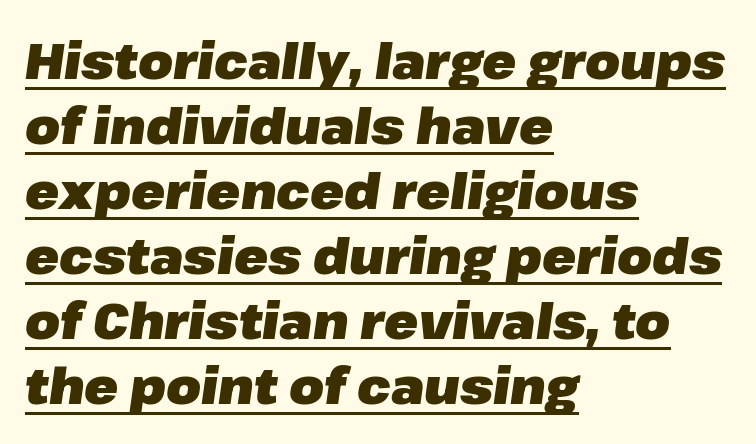
{"italic": "yes", "lean": "right", "slant_degrees": 8, "bold": "yes", "weight": "heavy", "width": "normal", "stroke_contrast": "low", "x_height": "medium", "monospaced": "no", "underline": "yes", "align": "left", "line_spacing": "normal", "line_spacing_ratio": 1.3, "letter_spacing": "normal", "letter_spacing_em": 0.0, "glyph_px": 50}
